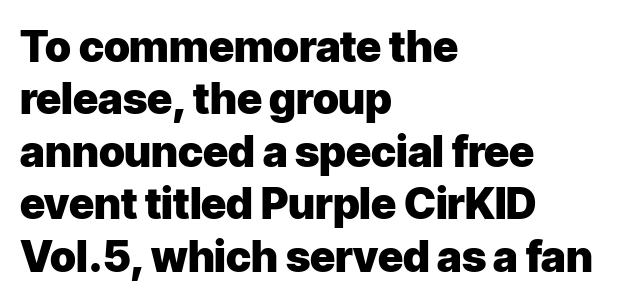
{"serif": "no", "italic": "no", "bold": "yes", "weight": "heavy", "width": "normal", "stroke_contrast": "low", "x_height": "medium", "monospaced": "no", "underline": "no", "align": "left", "line_spacing_ratio": 1.22, "letter_spacing": "normal", "letter_spacing_em": 0.0, "glyph_px": 43}
